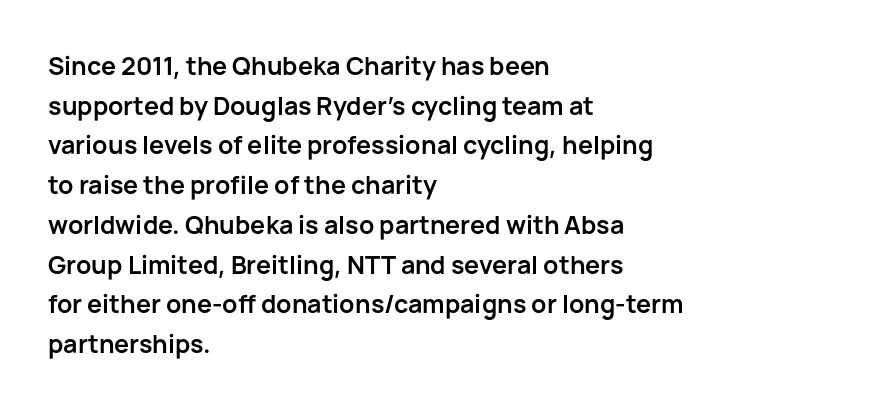
Q: Is the text bold? A: Yes.
Q: Is the text italic (slanted)? A: No, it is upright.
Q: Is the text underlined? A: No.
Q: How is the paragraph aligned? A: Left-aligned.
Q: Is the spacing between letters normal or unusually wide? A: Normal.
Q: Is the spacing between lines tight, normal or loose? A: Normal.
